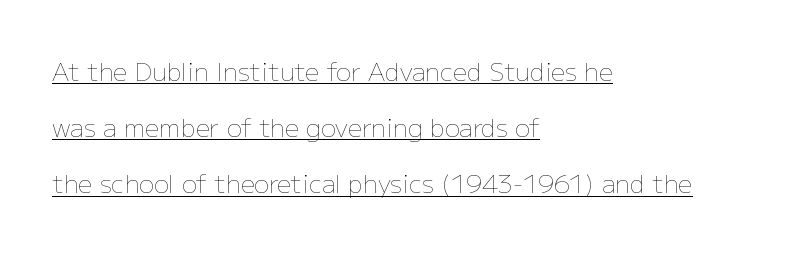
Q: Is the text bold? A: No.
Q: Is the text italic (slanted)? A: No, it is upright.
Q: Is the text underlined? A: Yes.
Q: How is the paragraph aligned? A: Left-aligned.
Q: Is the spacing between letters normal or unusually wide? A: Normal.
Q: Is the spacing between lines tight, normal or loose? A: Loose.
